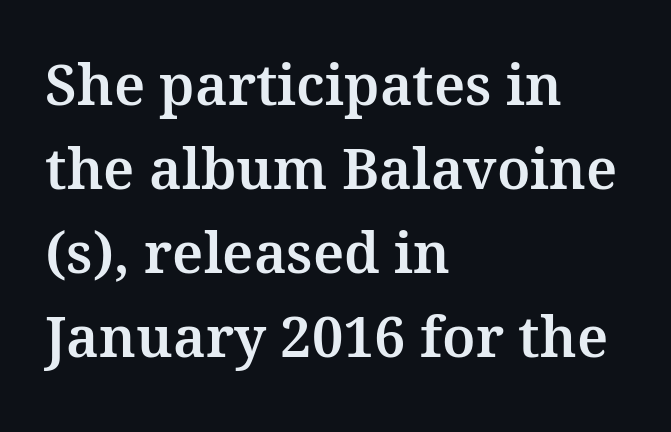
{"serif": "yes", "italic": "no", "width": "normal", "stroke_contrast": "medium", "x_height": "medium", "monospaced": "no", "underline": "no", "align": "left", "line_spacing": "normal", "line_spacing_ratio": 1.5, "letter_spacing": "normal", "letter_spacing_em": 0.0, "glyph_px": 56}
